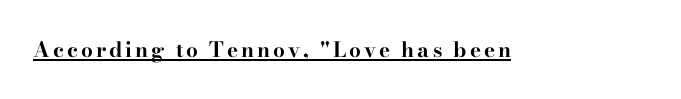
Do the letters lean? They stand straight. Compared with an ordinary text face, these strokes are far heavier — a full bold. Emphasis is given by a line drawn under the lettering.
